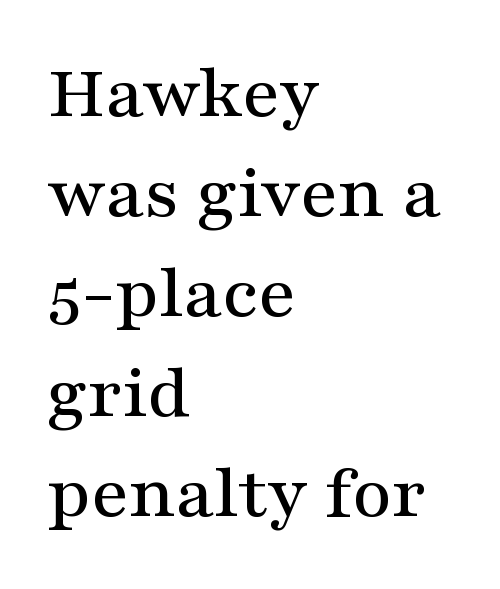
Q: Is the text italic (slanted)? A: No, it is upright.
Q: Is the typeface a serif or a sans-serif typeface? A: Serif.
Q: Is the text underlined? A: No.
Q: How is the paragraph aligned? A: Left-aligned.
Q: Is the spacing between letters normal or unusually wide? A: Normal.
Q: Is the spacing between lines tight, normal or loose? A: Normal.
Q: Width (condensed, normal, or wide)? A: Wide.
Q: Stroke contrast? A: Medium.
Q: x-height? A: Medium.
Q: Monospaced? A: No.
